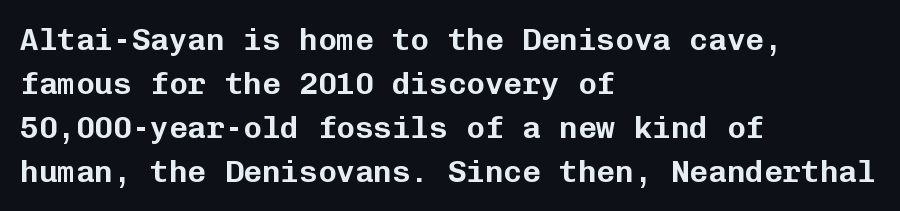
{"serif": "no", "italic": "no", "width": "normal", "stroke_contrast": "low", "x_height": "medium", "monospaced": "yes", "underline": "no", "align": "left", "line_spacing": "normal", "line_spacing_ratio": 1.42, "letter_spacing": "normal", "letter_spacing_em": 0.0, "glyph_px": 31}
